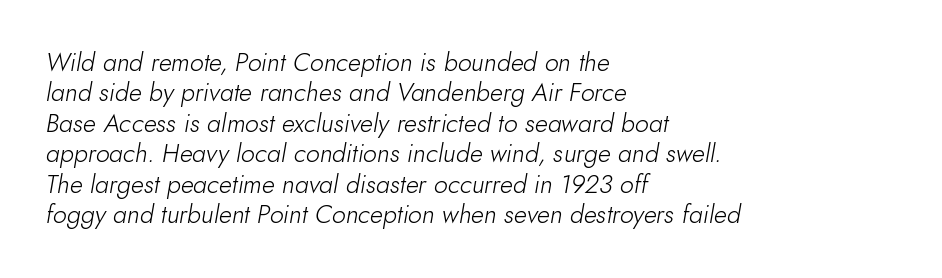
Q: Is the text bold? A: No.
Q: Is the text italic (slanted)? A: Yes, it leans right by about 10 degrees.
Q: Is the text underlined? A: No.
Q: How is the paragraph aligned? A: Left-aligned.
Q: Is the spacing between letters normal or unusually wide? A: Normal.
